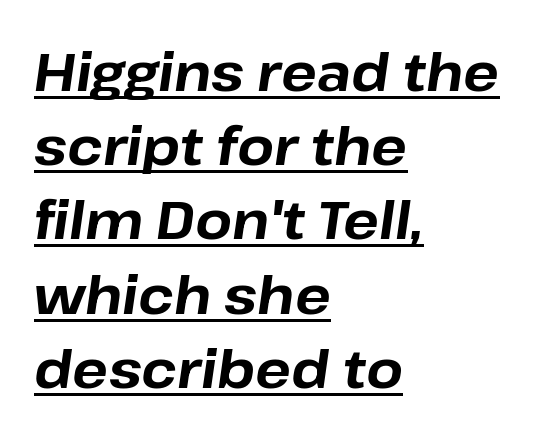
This rendering features underlined lettering. Slanted lettering throughout. Plenty of ink on the page — the face is bold. Teacher's note: observe the even left margin — that is flush-left alignment. Default kerning and tracking; the words read as compact shapes.
